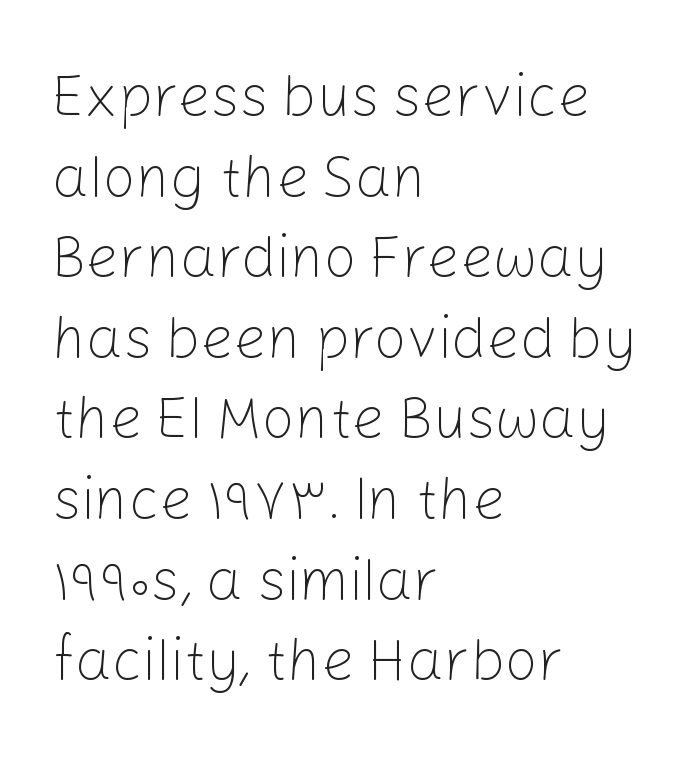
The image shows 58 px light sans-serif type, upright; set left-aligned, normal line spacing (1.39x), normal letter spacing, not underlined; low stroke contrast and a medium x-height.
